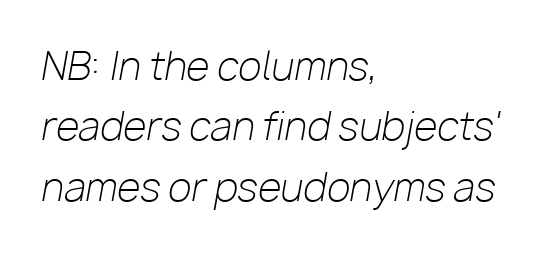
Baseline-to-baseline distance is the conventional proportion of letter height. Italic: yes, the glyphs are oblique. Standard letterfit; no display-style spreading of the glyphs. Each letter keeps its own natural width here, so spacing adapts to shape. Teacher's note: observe the even left margin — that is flush-left alignment.
